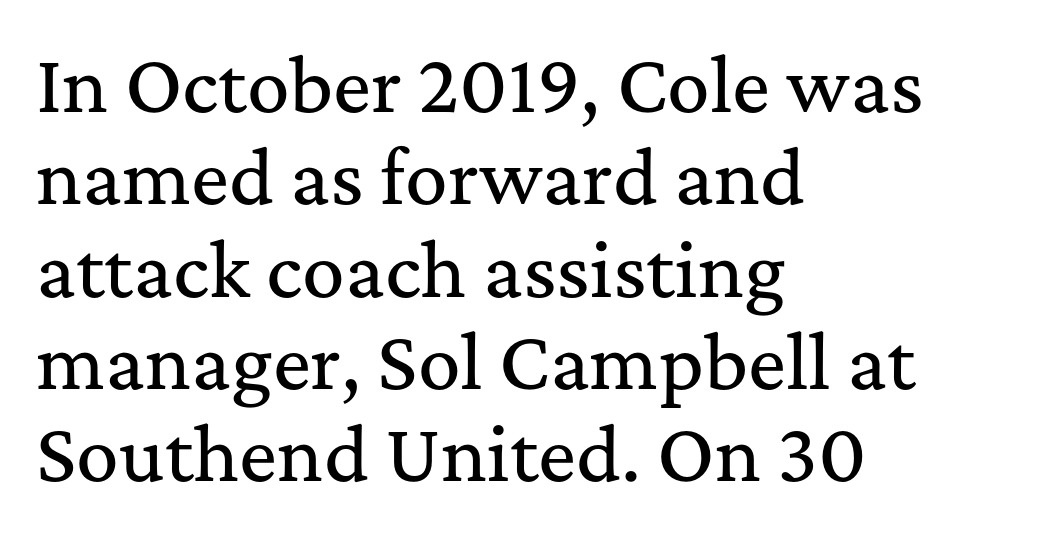
The image shows 71 px serif type, upright; set left-aligned, normal line spacing (1.3x), normal letter spacing, not underlined; medium stroke contrast and a medium x-height.
